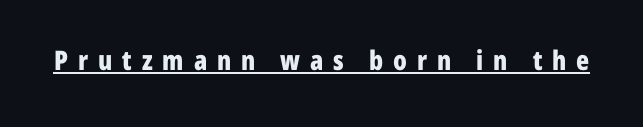
The image shows 27 px bold type, upright; set unusually wide letter spacing (+0.37 em), underlined.
